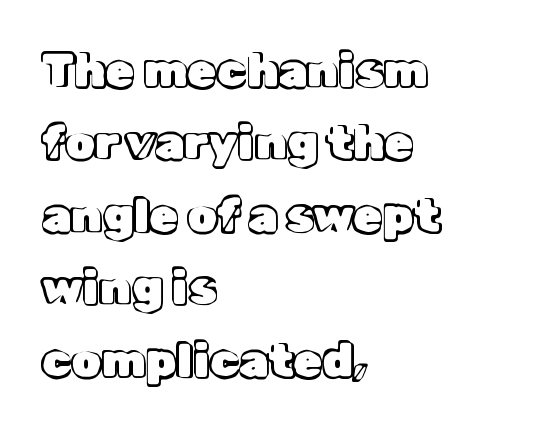
Q: Is the text italic (slanted)? A: No, it is upright.
Q: Is the text underlined? A: No.
Q: How is the paragraph aligned? A: Left-aligned.
Q: Is the spacing between letters normal or unusually wide? A: Normal.
Q: Is the spacing between lines tight, normal or loose? A: Normal.
Q: Width (condensed, normal, or wide)? A: Normal.
Q: x-height? A: Medium.
Q: Monospaced? A: No.
